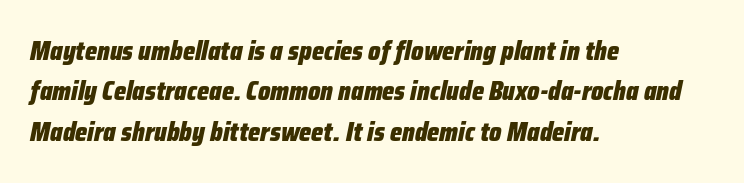
Typographic density is high because the face is bold. Underline: absent. This rendering uses left alignment, leaving the right contour irregular. Compared with ordinary roman type, these characters are visibly tilted. Is the letter spacing exaggerated? No — it looks like the ordinary default.
